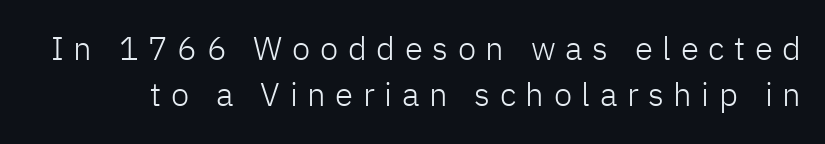
Q: Is the text bold? A: No.
Q: Is the text italic (slanted)? A: No, it is upright.
Q: Is the typeface a serif or a sans-serif typeface? A: Sans-serif.
Q: Is the text underlined? A: No.
Q: Is the spacing between letters normal or unusually wide? A: Unusually wide.
Q: Is the spacing between lines tight, normal or loose? A: Normal.
Q: Width (condensed, normal, or wide)? A: Normal.
Q: Stroke contrast? A: Low.
Q: x-height? A: Medium.
Q: Monospaced? A: No.
